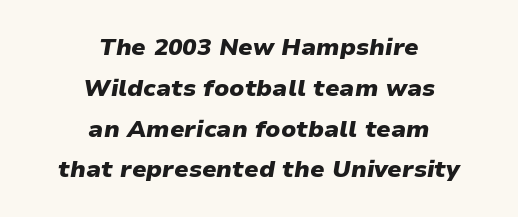
Casual observation: everything's sitting right in the middle. The baseline area is clear. The rendering keeps characters at their native spacing. The lettering tilts uniformly, giving the passage an italic look. Plenty of ink on the page — the face is bold. Quick note: interline space is typical.
